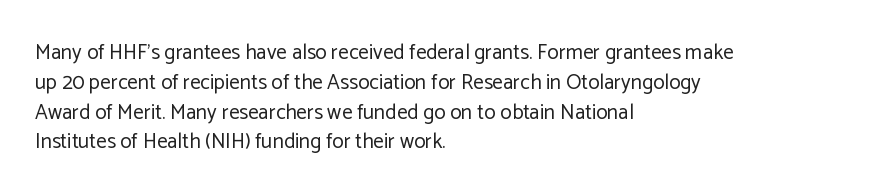
{"italic": "no", "bold": "no", "underline": "no", "align": "left", "line_spacing": "normal", "line_spacing_ratio": 1.42, "letter_spacing": "normal", "letter_spacing_em": 0.0, "glyph_px": 21}
